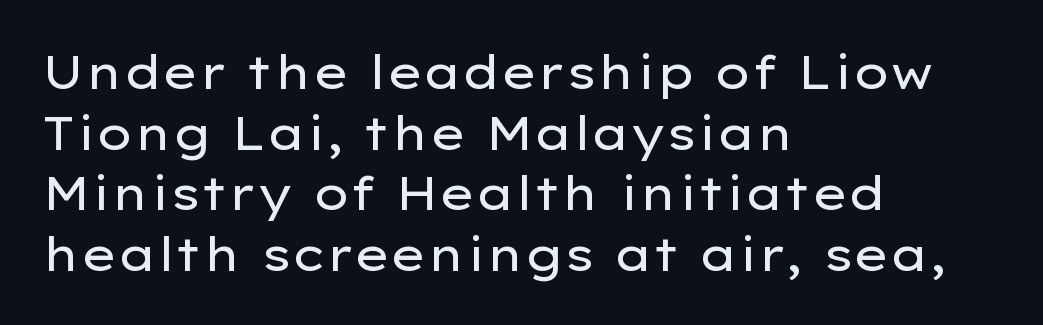
The paragraph shown leans on its left margin. Character widths vary here, with narrow letters taking less room than wide ones. The typesetting does not lean heavy: it is not bold. If you measured baseline to baseline, you'd find a middling distance. The specimen reads as upright at a glance. A clean baseline with only descenders dipping below it.
